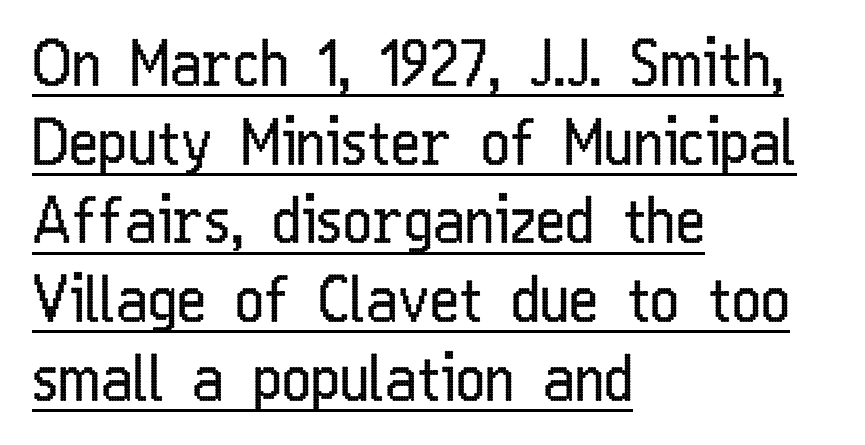
Q: Is the text bold? A: No.
Q: Is the text italic (slanted)? A: No, it is upright.
Q: Is the typeface a serif or a sans-serif typeface? A: Sans-serif.
Q: Is the text underlined? A: Yes.
Q: How is the paragraph aligned? A: Left-aligned.
Q: Is the spacing between letters normal or unusually wide? A: Normal.
Q: Is the spacing between lines tight, normal or loose? A: Normal.
Q: Width (condensed, normal, or wide)? A: Condensed.
Q: Stroke contrast? A: Low.
Q: x-height? A: Medium.
Q: Monospaced? A: No.
